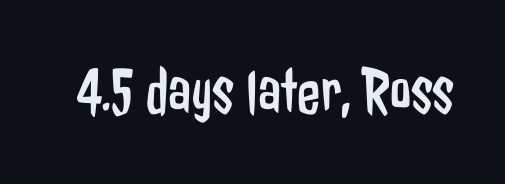
The image shows 67 px regular-weight, condensed sans-serif type, upright; set normal letter spacing, not underlined; low stroke contrast and a medium x-height.
